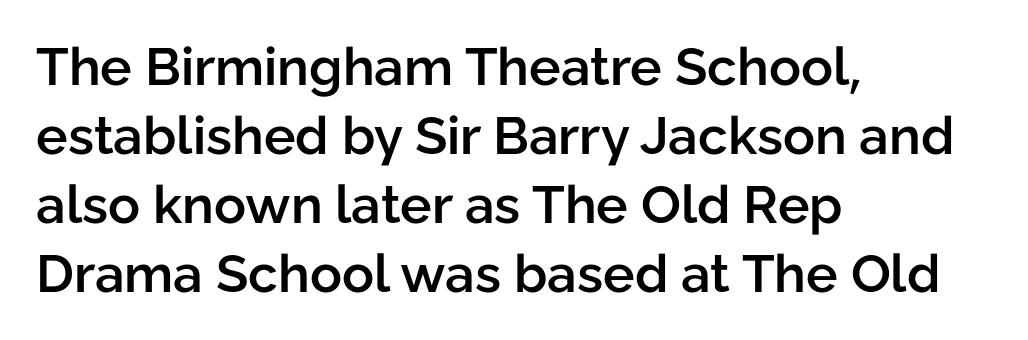
{"serif": "no", "italic": "no", "bold": "semi", "weight": "semibold", "width": "normal", "stroke_contrast": "low", "x_height": "medium", "monospaced": "no", "underline": "no", "align": "left", "line_spacing": "normal", "line_spacing_ratio": 1.3, "letter_spacing": "normal", "letter_spacing_em": 0.0, "glyph_px": 53}
